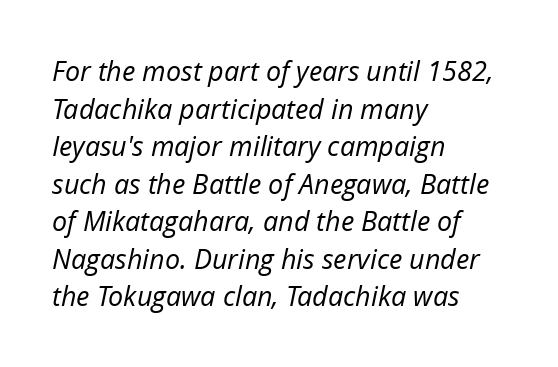
{"italic": "yes", "lean": "right", "slant_degrees": 12, "bold": "no", "underline": "no", "align": "left", "line_spacing": "normal", "line_spacing_ratio": 1.39, "letter_spacing": "normal", "letter_spacing_em": 0.0, "glyph_px": 27}
